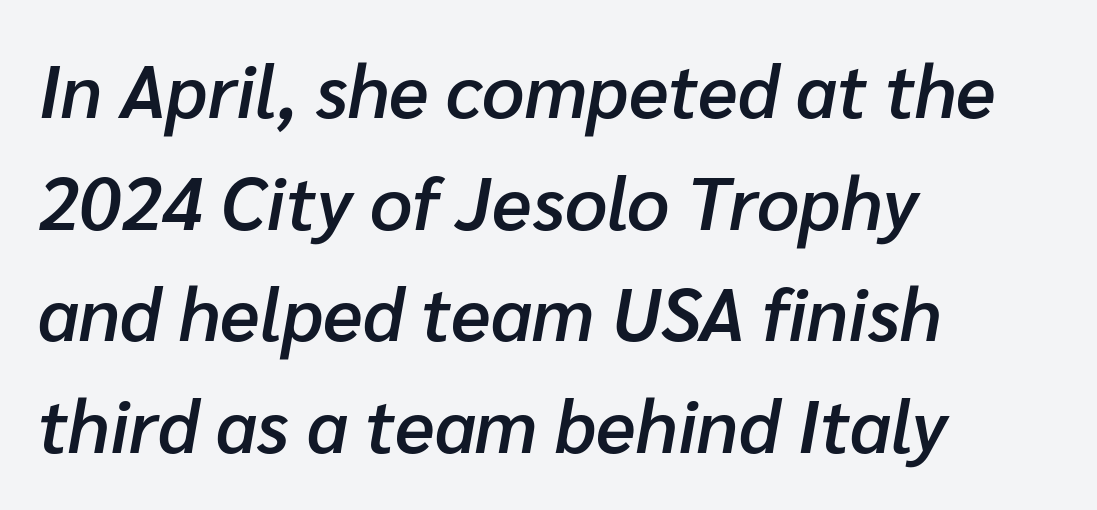
The line texture is even and compact thanks to regular tracking. The face used here has a pronounced slope to its letters. This block has exactly the height ordinary leading produces. Strokes here are thickened, but only to semibold level.
